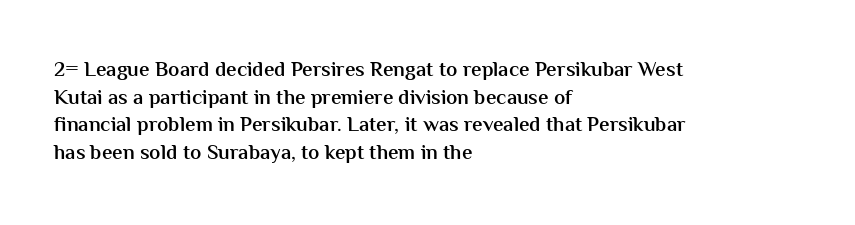
{"italic": "no", "bold": "semi", "underline": "no", "align": "left", "line_spacing": "normal", "line_spacing_ratio": 1.31, "letter_spacing": "normal", "letter_spacing_em": 0.0, "glyph_px": 21}
